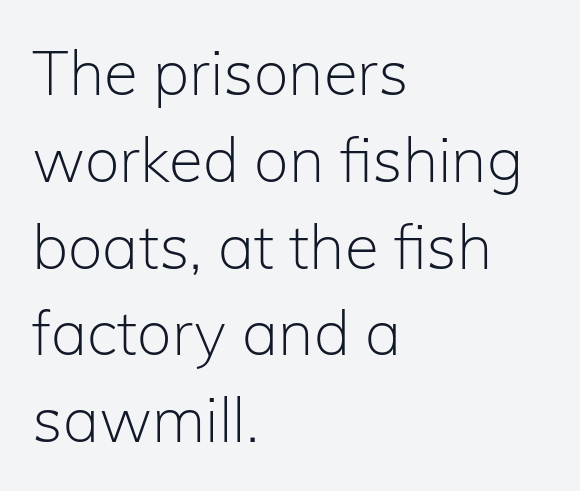
{"serif": "no", "italic": "no", "bold": "no", "weight": "light", "width": "normal", "stroke_contrast": "low", "x_height": "medium", "monospaced": "no", "underline": "no", "align": "left", "line_spacing": "normal", "line_spacing_ratio": 1.4, "letter_spacing": "normal", "letter_spacing_em": 0.0, "glyph_px": 62}
